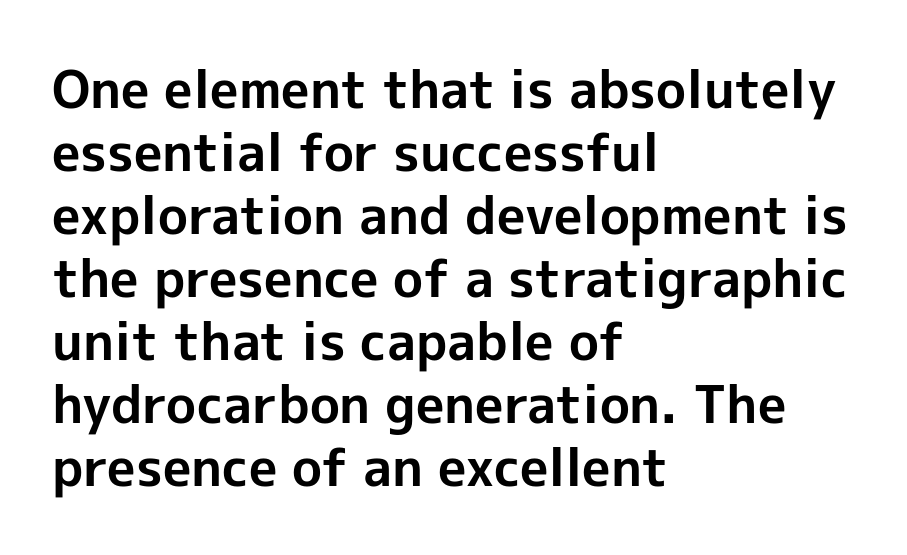
{"serif": "no", "italic": "no", "bold": "yes", "weight": "bold", "width": "normal", "x_height": "medium", "monospaced": "no", "underline": "no", "align": "left", "line_spacing_ratio": 1.21, "letter_spacing": "normal", "letter_spacing_em": 0.0, "glyph_px": 52}
